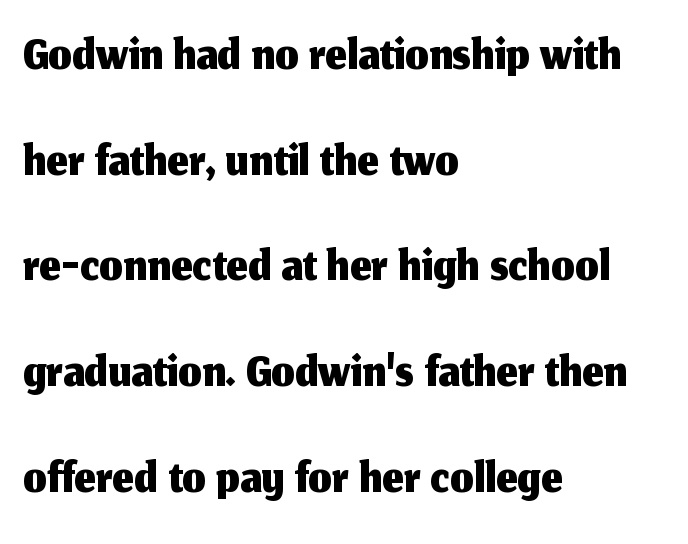
The image shows 75 px sans-serif type, upright; set left-aligned, normal line spacing (1.41x), normal letter spacing, not underlined; medium stroke contrast and a medium x-height.
